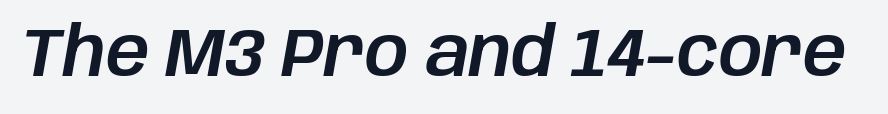
The image shows 68 px text type, italic (leaning right); set normal letter spacing, not underlined; low stroke contrast and a large x-height.
